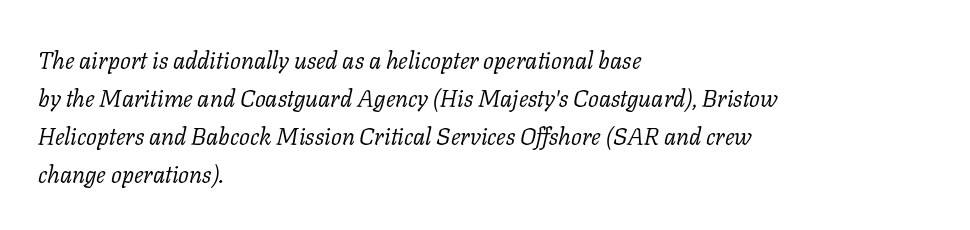
{"italic": "yes", "lean": "right", "slant_degrees": 11, "bold": "no", "underline": "no", "align": "left", "line_spacing": "normal", "line_spacing_ratio": 1.59, "letter_spacing": "normal", "letter_spacing_em": 0.0, "glyph_px": 24}
